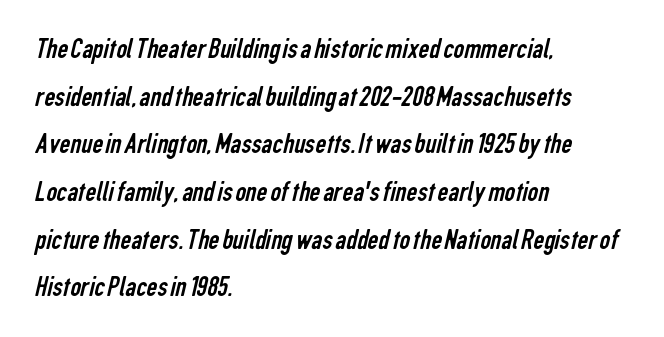
A student would call this left alignment; a typographer would say flush left, rag right. The words here are not underlined. Spacing verdict: proportional, widths tailored to each character. Regarding leading, the lines here are spaced in the standard way. The typeface has the unassuming heft of standard copy or less.
